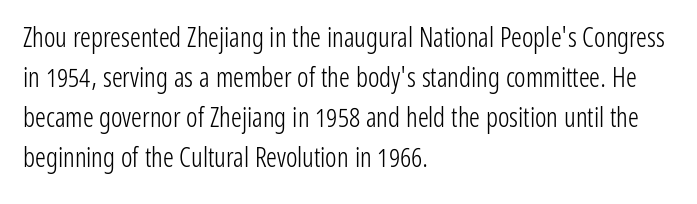
The image shows 27 px text type, upright; set left-aligned, normal line spacing (1.48x), normal letter spacing, not underlined.
